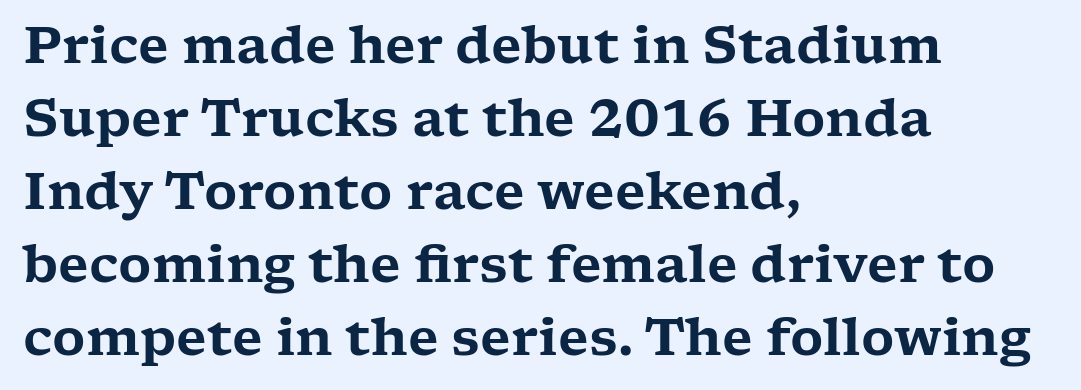
{"serif": "yes", "italic": "no", "width": "wide", "stroke_contrast": "low", "x_height": "medium", "monospaced": "no", "underline": "no", "align": "left", "line_spacing": "normal", "line_spacing_ratio": 1.43, "letter_spacing": "normal", "letter_spacing_em": 0.0, "glyph_px": 51}
